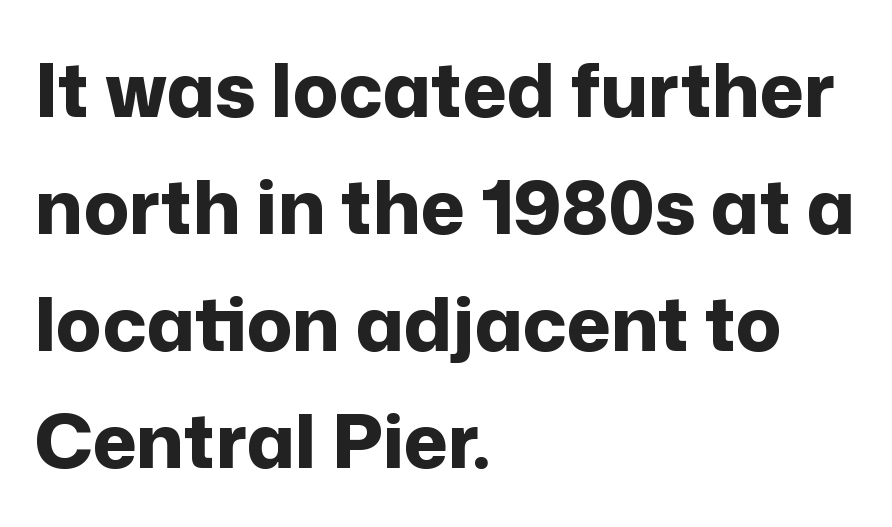
{"serif": "no", "italic": "no", "bold": "yes", "weight": "bold", "width": "normal", "stroke_contrast": "low", "x_height": "medium", "monospaced": "no", "underline": "no", "align": "left", "line_spacing": "normal", "line_spacing_ratio": 1.56, "letter_spacing": "normal", "letter_spacing_em": 0.0, "glyph_px": 75}
